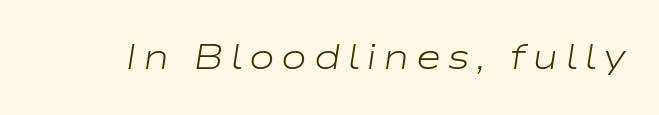
{"italic": "yes", "lean": "right", "slant_degrees": 9, "bold": "no", "weight": "light", "width": "wide", "stroke_contrast": "low", "x_height": "medium", "monospaced": "no", "underline": "no", "glyph_px": 35}
